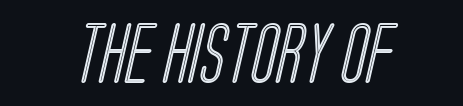
Nobody touched the tracking dial on this one. Each letter keeps its own natural width here, so spacing adapts to shape. The baseline area is clear.
